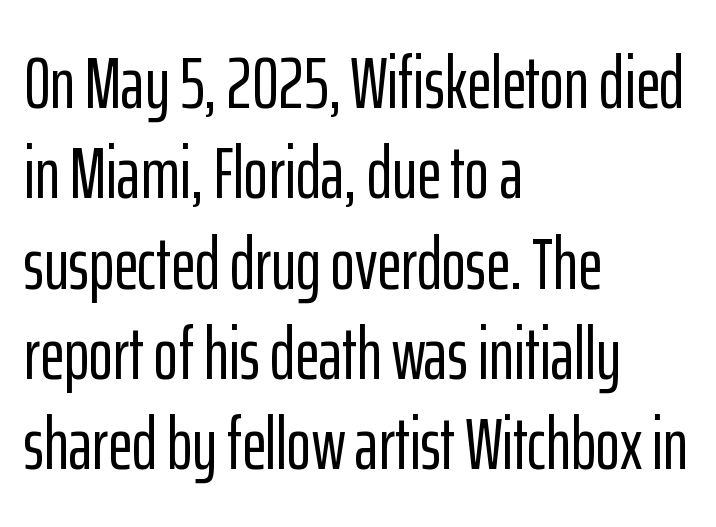
Q: Is the text italic (slanted)? A: No, it is upright.
Q: Is the typeface a serif or a sans-serif typeface? A: Sans-serif.
Q: Is the text underlined? A: No.
Q: How is the paragraph aligned? A: Left-aligned.
Q: Is the spacing between letters normal or unusually wide? A: Normal.
Q: Width (condensed, normal, or wide)? A: Condensed.
Q: Stroke contrast? A: Low.
Q: x-height? A: Medium.
Q: Monospaced? A: No.
